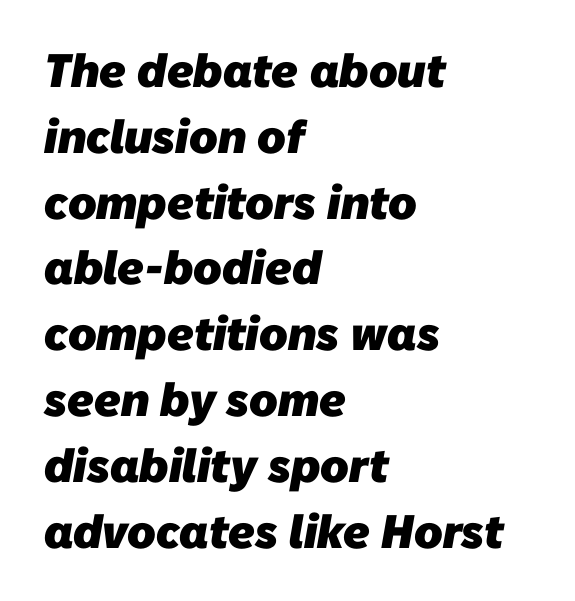
Q: Is the text bold? A: Yes.
Q: Is the typeface a serif or a sans-serif typeface? A: Sans-serif.
Q: Is the text underlined? A: No.
Q: How is the paragraph aligned? A: Left-aligned.
Q: Is the spacing between letters normal or unusually wide? A: Normal.
Q: Is the spacing between lines tight, normal or loose? A: Normal.
Q: Width (condensed, normal, or wide)? A: Normal.
Q: Stroke contrast? A: Low.
Q: x-height? A: Medium.
Q: Monospaced? A: No.
